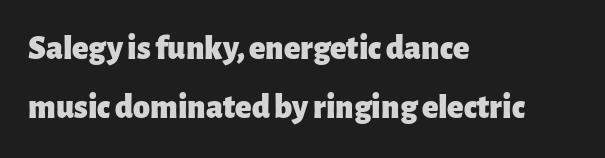
Q: Is the text bold? A: Yes.
Q: Is the text italic (slanted)? A: No, it is upright.
Q: Is the typeface a serif or a sans-serif typeface? A: Sans-serif.
Q: Is the text underlined? A: No.
Q: How is the paragraph aligned? A: Left-aligned.
Q: Is the spacing between letters normal or unusually wide? A: Normal.
Q: Width (condensed, normal, or wide)? A: Normal.
Q: Stroke contrast? A: Low.
Q: x-height? A: Medium.
Q: Monospaced? A: No.
